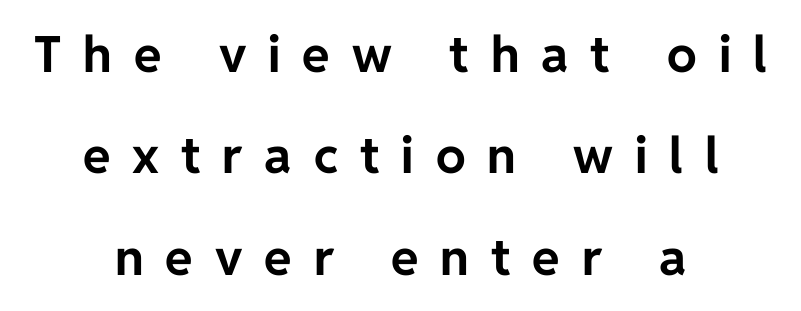
{"serif": "no", "italic": "no", "bold": "yes", "weight": "bold", "width": "normal", "stroke_contrast": "low", "x_height": "medium", "monospaced": "no", "underline": "no", "align": "center", "line_spacing": "loose", "line_spacing_ratio": 2.03, "letter_spacing": "wide", "letter_spacing_em": 0.44, "glyph_px": 50}
